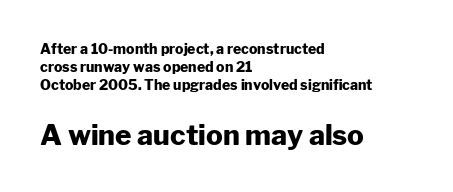
{"serif": "no", "italic": "no", "bold": "yes", "weight": "heavy", "width": "normal", "stroke_contrast": "low", "x_height": "medium", "monospaced": "no", "underline": "no", "align": "left", "line_spacing": "normal", "line_spacing_ratio": 1.29, "letter_spacing": "normal", "letter_spacing_em": 0.0, "larger_block": "second", "size_ratio": 2.0, "glyph_px": 28}
